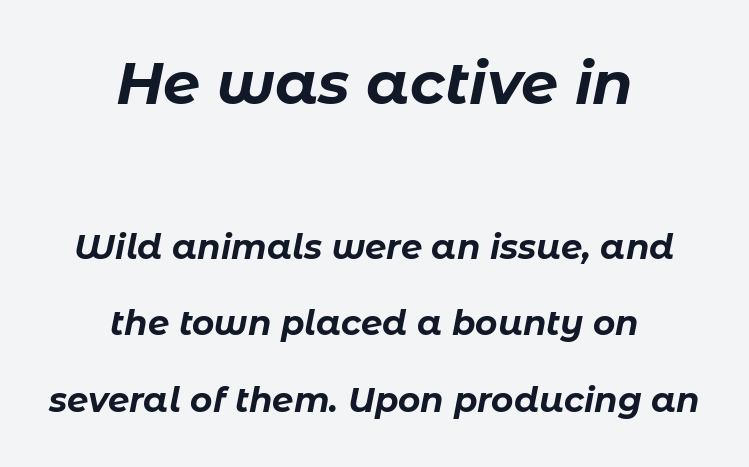
The block of text is sparse from top to bottom, with ample space between rows. Nobody touched the tracking dial on this one. Underlining? Definitely not there. The face used here is proportionally spaced, like ordinary book or web type. Compared with ordinary roman type, these characters are visibly tilted.
